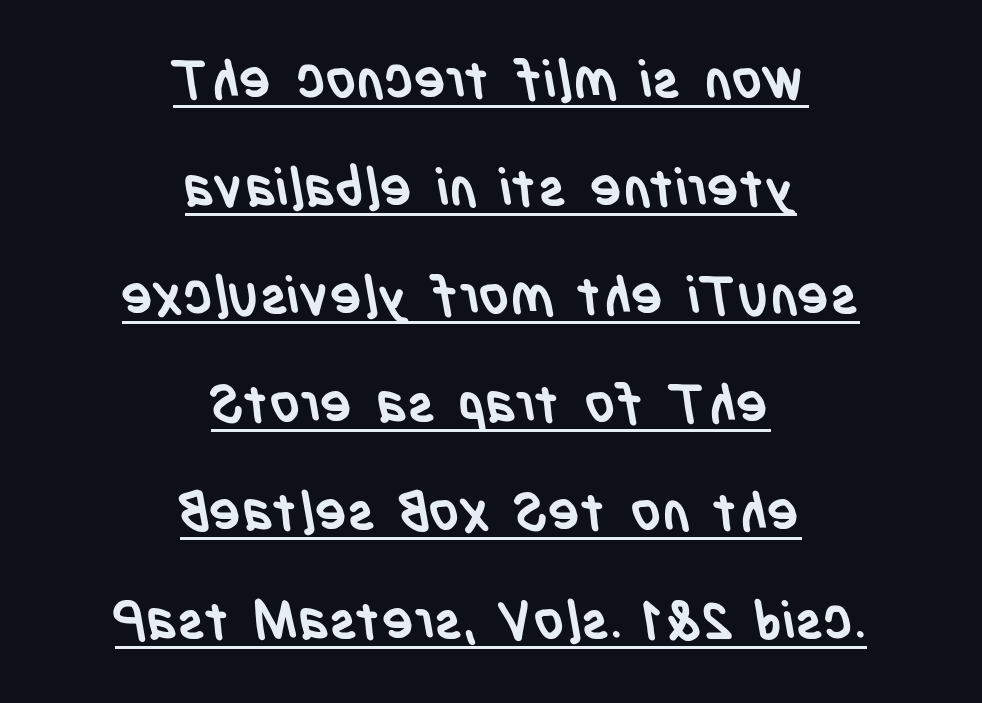
Typographically, this falls in the sans-serif category. Horizontal alignment here is central, giving a formal, balanced look. The face used here is proportionally spaced, like ordinary book or web type. Honestly, the underline is the first thing you notice here. In terms of leading, this rendering errs on the spacious side. The gaps between neighbouring characters are ordinary and unremarkable.
